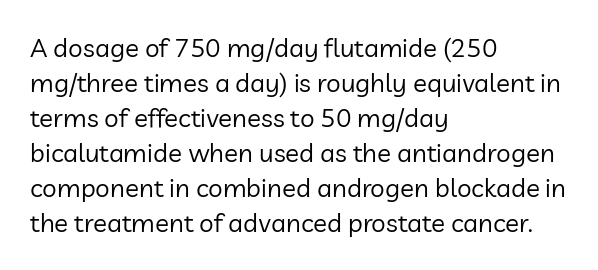
How are the letters spaced? Ordinarily, with no added tracking. Has an underline been added? It has not. Honestly, the row spacing looks completely unremarkable. The font is comparable to plain body text, perhaps lighter. Visually the block forms a straight wall on the left and a jagged coastline on the right.
